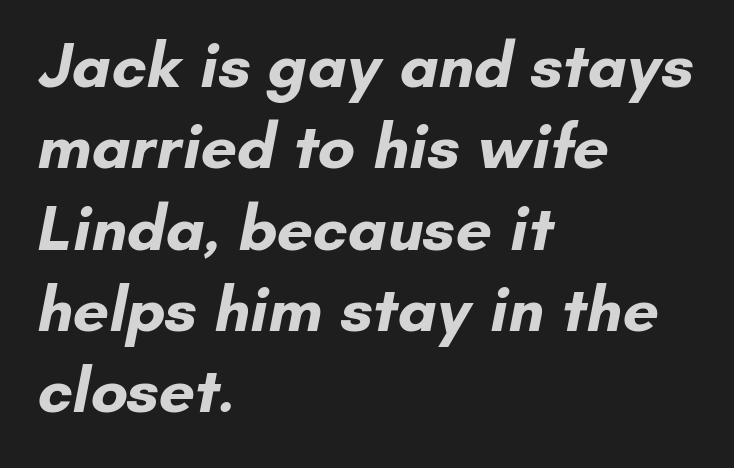
{"serif": "no", "bold": "yes", "weight": "bold", "width": "normal", "stroke_contrast": "low", "x_height": "small", "monospaced": "no", "underline": "no", "align": "left", "line_spacing": "normal", "line_spacing_ratio": 1.27, "letter_spacing": "normal", "letter_spacing_em": 0.0, "glyph_px": 64}
